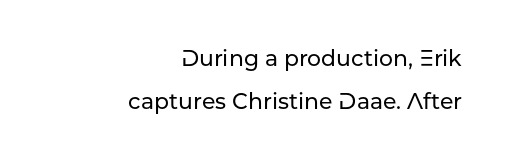
Q: Is the text italic (slanted)? A: No, it is upright.
Q: Is the text underlined? A: No.
Q: How is the paragraph aligned? A: Right-aligned.
Q: Is the spacing between letters normal or unusually wide? A: Normal.
Q: Is the spacing between lines tight, normal or loose? A: Loose.
